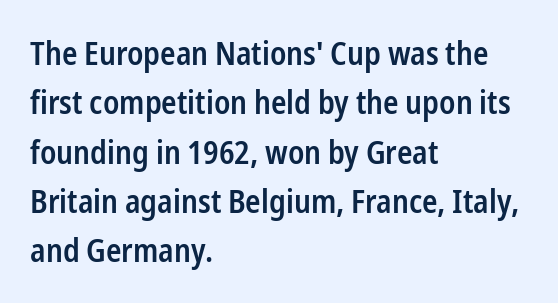
The letters advance in unequal steps, a hallmark of proportional type. Reading down the column, the eye jumps a familiar distance to each next line. Bold? Not quite — semibold, heavier than regular but stopping short. Glance below the letters and you will spot only blank space. Notice how the passage keeps a crisp vertical edge on the left only.
